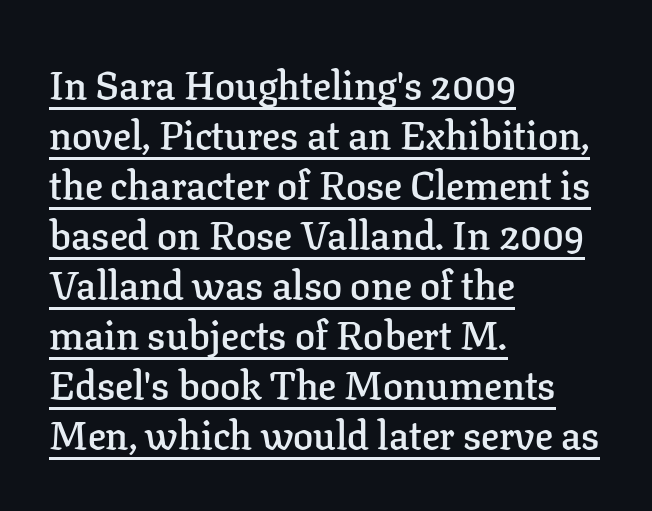
The image shows 40 px semibold serif type, upright; set left-aligned, normal line spacing (1.25x), normal letter spacing, underlined; low stroke contrast and a medium x-height.
